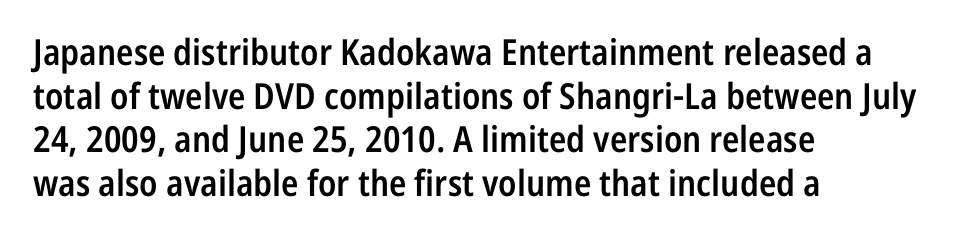
The image shows 36 px semibold, condensed sans-serif type, upright; set left-aligned, line spacing 1.21x, normal letter spacing, not underlined; low stroke contrast and a medium x-height.
